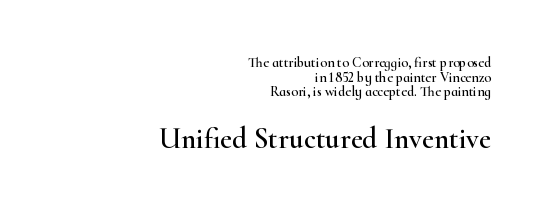
Observe the ordinary spacing: letters are neighbours, not strangers. Spacing verdict: proportional, widths tailored to each character. Size hierarchy here favors the trailing block over the leading one. The space beneath each line is pristine and unruled. If you drew a line through each stem, it would be perfectly vertical.
